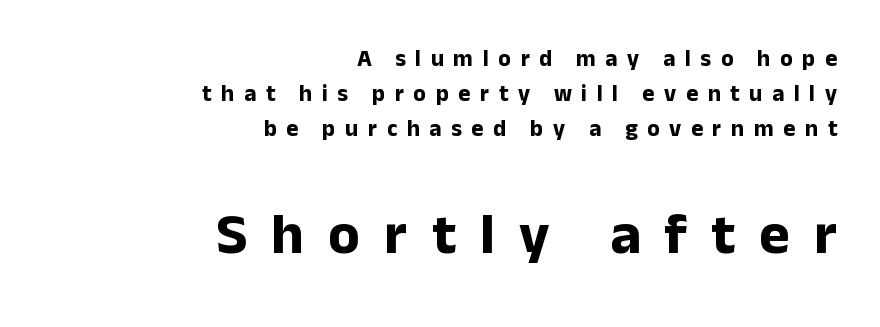
The image shows 58 px bold sans-serif type, upright; set right-aligned, normal line spacing (1.53x), unusually wide letter spacing (+0.42 em), not underlined; the second (bottom) block is 2.52x larger; low stroke contrast and a medium x-height.
